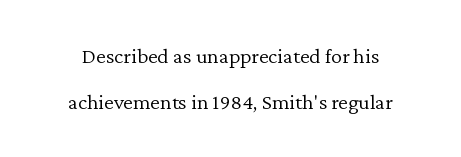
Q: Is the text bold? A: No.
Q: Is the text italic (slanted)? A: No, it is upright.
Q: Is the text underlined? A: No.
Q: Is the spacing between letters normal or unusually wide? A: Normal.
Q: Is the spacing between lines tight, normal or loose? A: Loose.
